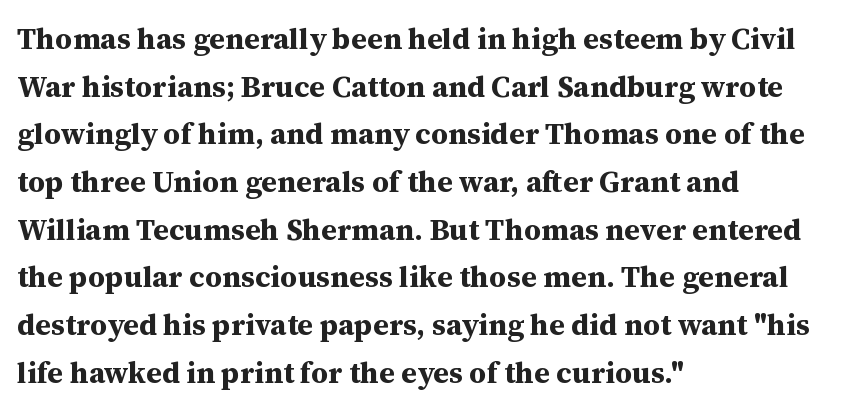
Casual observation: everything's shoved over to the left. Serif or sans? Serif — the stroke terminals have little feet. Here the designer chose a conventional face with non-uniform glyph widths. The line-height multiplier appears to be the usual default. This sample uses plain, unmodified letter spacing. Honestly, there is no underline to notice here at all.
